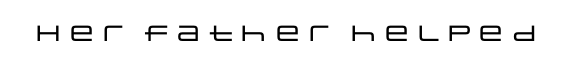
Tall strokes in this sample are plumb rather than angled. Short note: letters normally spaced. Lines of text with bare space underneath.
